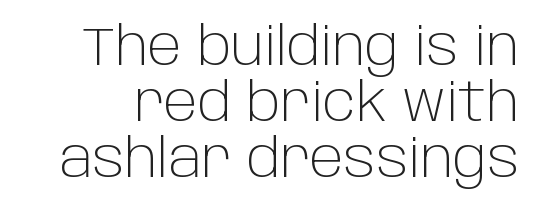
Beneath every word, the page is bare. A light-to-regular cut is what we see here. Here the designer chose a conventional face with non-uniform glyph widths. The specimen reads as upright at a glance. The text was rendered using a sans face with plain stroke endings. No extra tracking has been applied to these lines.
